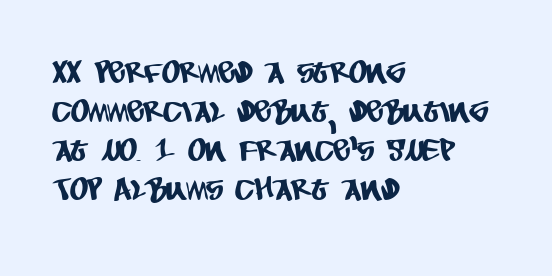
Q: Is the typeface a serif or a sans-serif typeface? A: Sans-serif.
Q: Is the text underlined? A: No.
Q: How is the paragraph aligned? A: Left-aligned.
Q: Is the spacing between letters normal or unusually wide? A: Normal.
Q: Is the spacing between lines tight, normal or loose? A: Normal.
Q: Width (condensed, normal, or wide)? A: Condensed.
Q: Stroke contrast? A: Low.
Q: x-height? A: Large.
Q: Monospaced? A: No.
